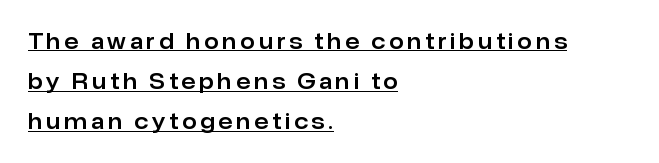
The image shows 21 px text type, upright; set left-aligned, loose line spacing (1.91x), underlined.
